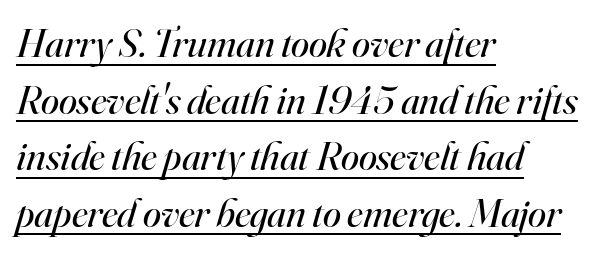
The image shows 41 px regular-weight serif type, italic (leaning right); set left-aligned, normal line spacing (1.38x), normal letter spacing, underlined; high stroke contrast and a small x-height.
